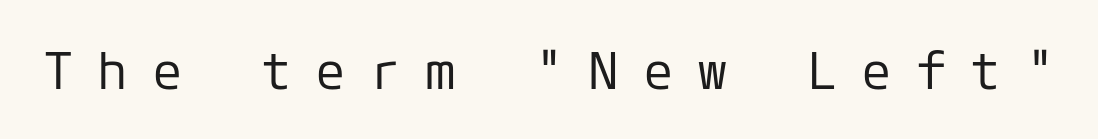
{"serif": "no", "italic": "no", "bold": "no", "weight": "regular", "width": "normal", "stroke_contrast": "low", "x_height": "medium", "monospaced": "yes", "underline": "no", "letter_spacing": "wide", "letter_spacing_em": 0.47, "glyph_px": 51}
